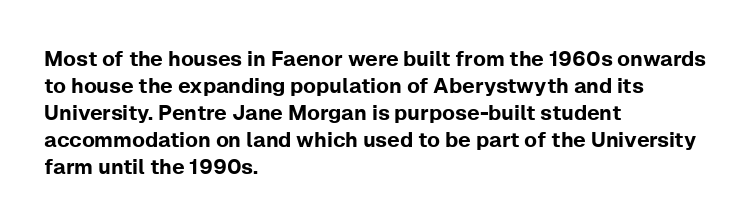
Q: Is the text italic (slanted)? A: No, it is upright.
Q: Is the text underlined? A: No.
Q: How is the paragraph aligned? A: Left-aligned.
Q: Is the spacing between letters normal or unusually wide? A: Normal.
Q: Is the spacing between lines tight, normal or loose? A: Normal.
